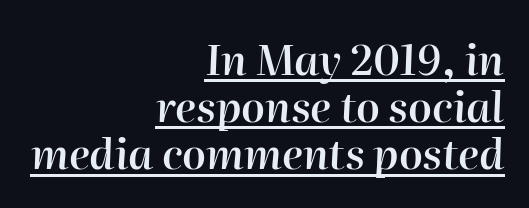
These characters rest on top of a visible drawn line. Notice how the passage keeps a crisp vertical edge on the right only. Posture: slanted. How would I describe the line gaps? Narrow and economical. Tracking value appears to be zero — textbook default spacing.
